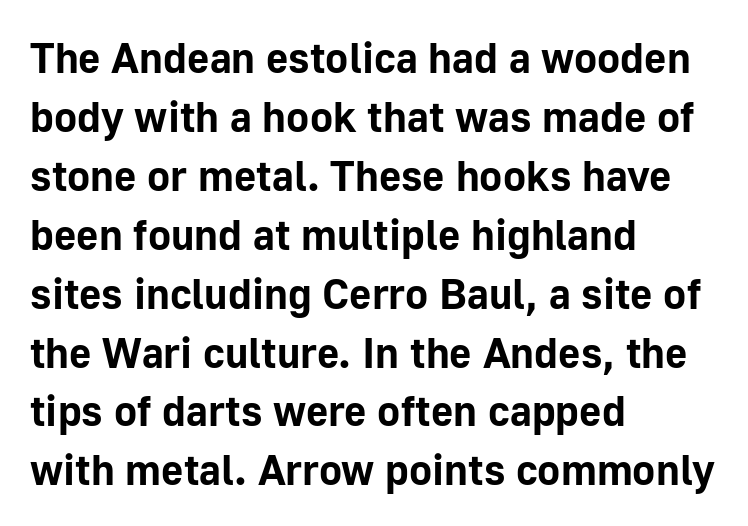
The image shows 43 px bold sans-serif type, upright; set left-aligned, normal line spacing (1.37x), normal letter spacing, not underlined; low stroke contrast and a medium x-height.
